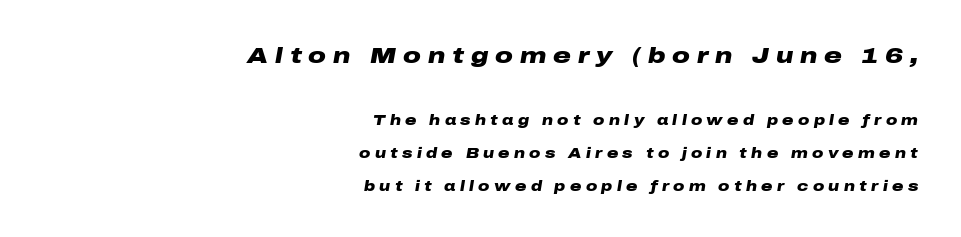
Q: Is the text bold? A: Yes.
Q: Is the text italic (slanted)? A: Yes, it leans right by about 10 degrees.
Q: Is the text underlined? A: No.
Q: How is the paragraph aligned? A: Right-aligned.
Q: Is the spacing between letters normal or unusually wide? A: Unusually wide.
Q: Is the spacing between lines tight, normal or loose? A: Loose.
Q: Which block of text is set in a larger size, the first (top) or the second (bottom)? A: The first (top) one.
